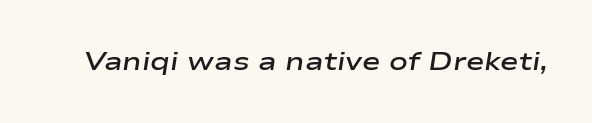
{"italic": "yes", "lean": "right", "slant_degrees": 9, "bold": "semi", "underline": "no", "letter_spacing": "normal", "letter_spacing_em": 0.0, "glyph_px": 25}
